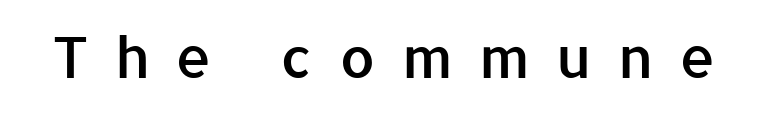
{"serif": "no", "italic": "no", "bold": "semi", "weight": "semibold", "width": "normal", "stroke_contrast": "low", "x_height": "medium", "monospaced": "no", "underline": "no", "letter_spacing": "wide", "letter_spacing_em": 0.46, "glyph_px": 57}
